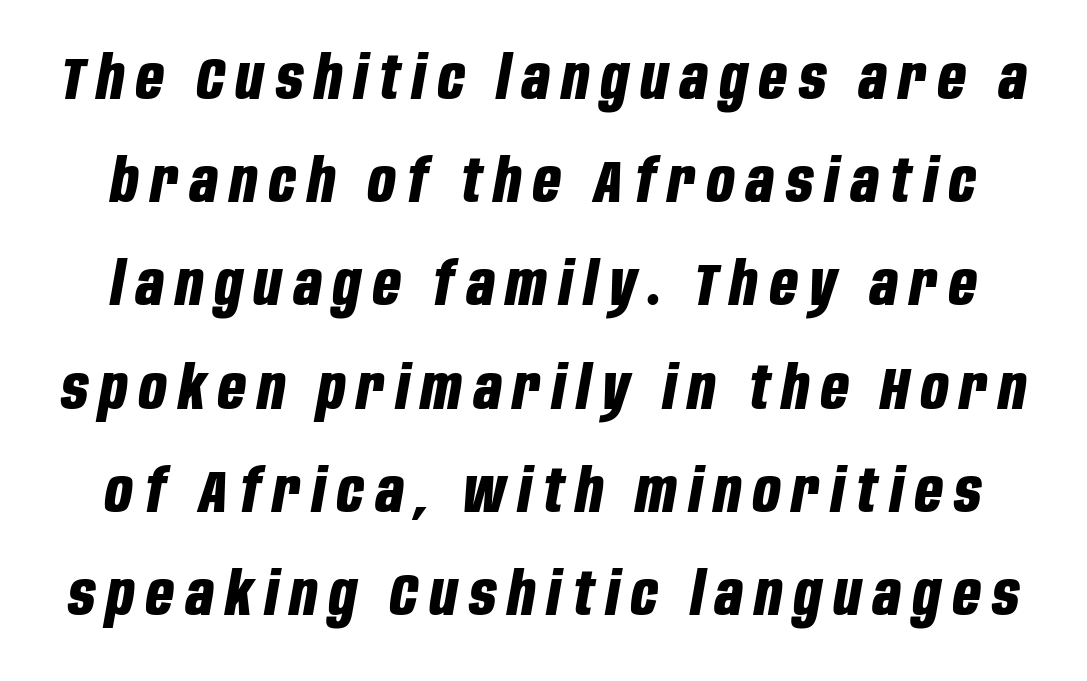
Q: Is the text bold? A: Yes.
Q: Is the text italic (slanted)? A: Yes, it leans right by about 10 degrees.
Q: Is the text underlined? A: No.
Q: Is the spacing between letters normal or unusually wide? A: Unusually wide.
Q: Width (condensed, normal, or wide)? A: Condensed.
Q: Stroke contrast? A: Low.
Q: x-height? A: Large.
Q: Monospaced? A: No.
